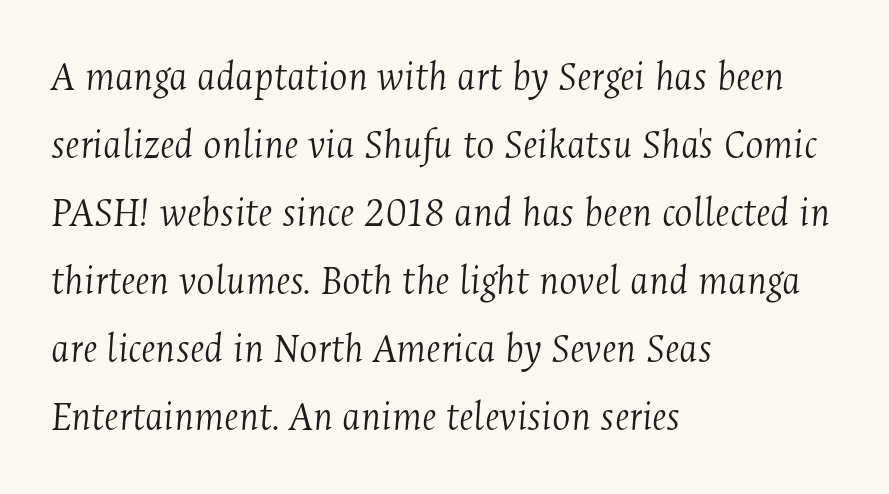
Q: Is the text bold? A: No.
Q: Is the text italic (slanted)? A: Yes, it leans right by about 4 degrees.
Q: Is the typeface a serif or a sans-serif typeface? A: Serif.
Q: Is the text underlined? A: No.
Q: How is the paragraph aligned? A: Left-aligned.
Q: Is the spacing between letters normal or unusually wide? A: Normal.
Q: Is the spacing between lines tight, normal or loose? A: Normal.
Q: Width (condensed, normal, or wide)? A: Condensed.
Q: Stroke contrast? A: Medium.
Q: x-height? A: Medium.
Q: Monospaced? A: No.
